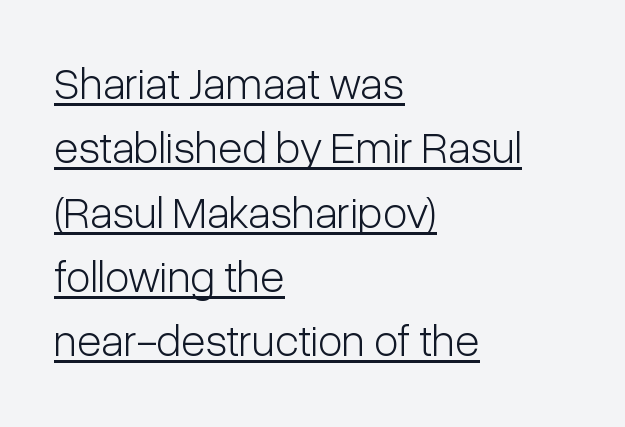
Heaviness? Minimal to ordinary, like unemphasized prose. Posture: straight, roman, zero tilt. There is no visible air inserted between adjacent glyphs. Where is the straight margin? On the left. This rendering features underlined lettering. This sample has the flowing, uneven cadence of proportional lettering.
